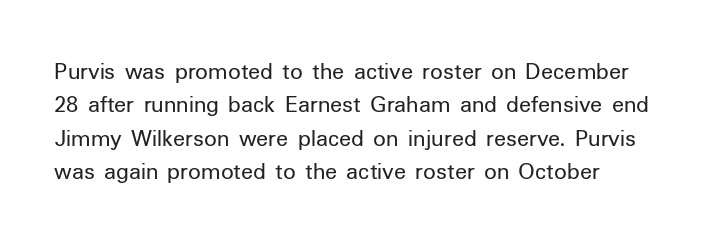
A typesetter would mark this as roman, not italic. Unmarked baselines from the first word to the last. The line texture is even and compact thanks to regular tracking. Reading down the column, the eye jumps a familiar distance to each next line.
